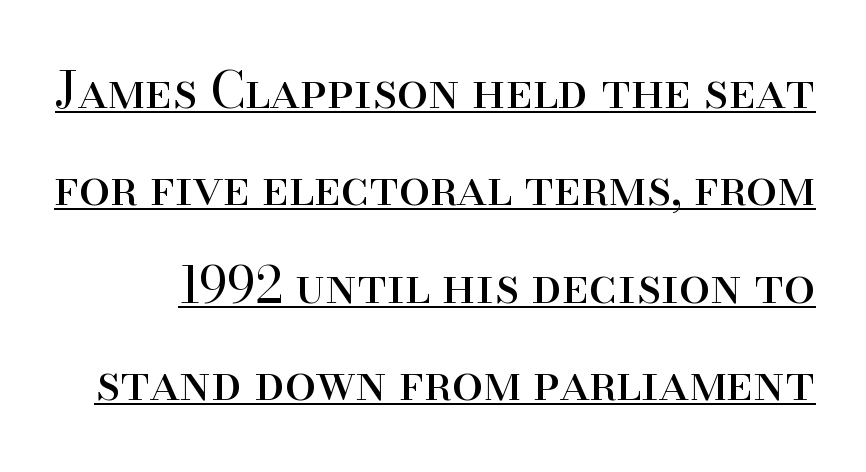
{"serif": "yes", "italic": "no", "bold": "no", "weight": "regular", "width": "normal", "stroke_contrast": "high", "x_height": "small", "monospaced": "no", "underline": "yes", "line_spacing": "loose", "line_spacing_ratio": 1.95, "letter_spacing": "normal", "letter_spacing_em": 0.0, "glyph_px": 50}
